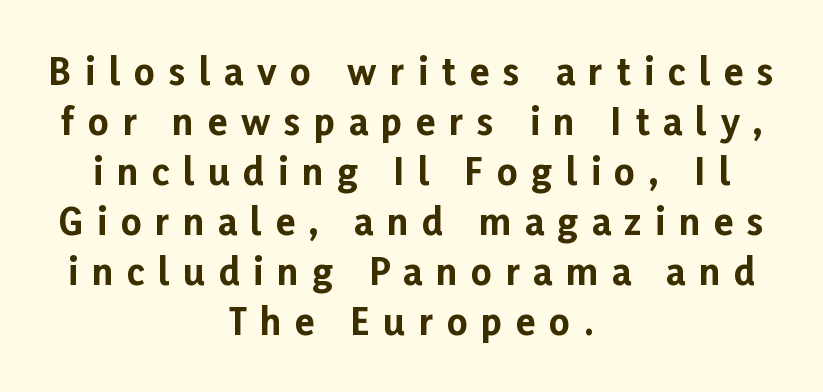
The image shows 36 px bold sans-serif type, upright; set centered, normal line spacing (1.39x), unusually wide letter spacing (+0.38 em), not underlined; low stroke contrast and a medium x-height.
